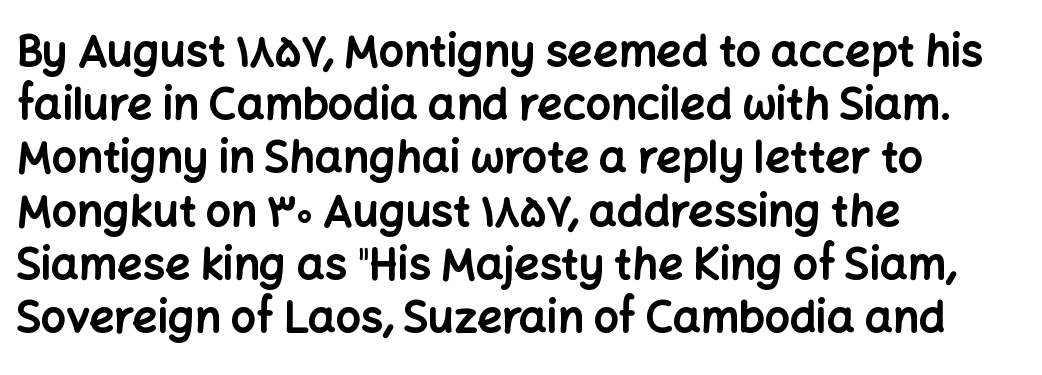
Line starts are locked; line ends wander. Note the varied advance widths — an 'i' is clearly narrower than an 'm'. Tracking value appears to be zero — textbook default spacing. Bold? Absolutely — the strokes are thick and heavy. Does the lettering tilt? It doesn't — this is upright. The characters display no serif detailing; their extremities are plain.
